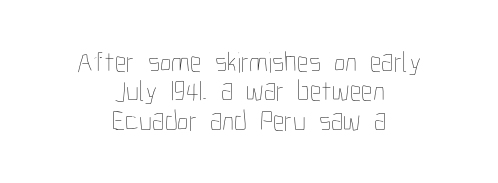
{"italic": "no", "bold": "no", "weight": "thin", "width": "condensed", "stroke_contrast": "low", "x_height": "medium", "monospaced": "no", "underline": "no", "align": "center", "line_spacing": "tight", "line_spacing_ratio": 1.01, "letter_spacing": "normal", "letter_spacing_em": 0.0, "glyph_px": 29}
